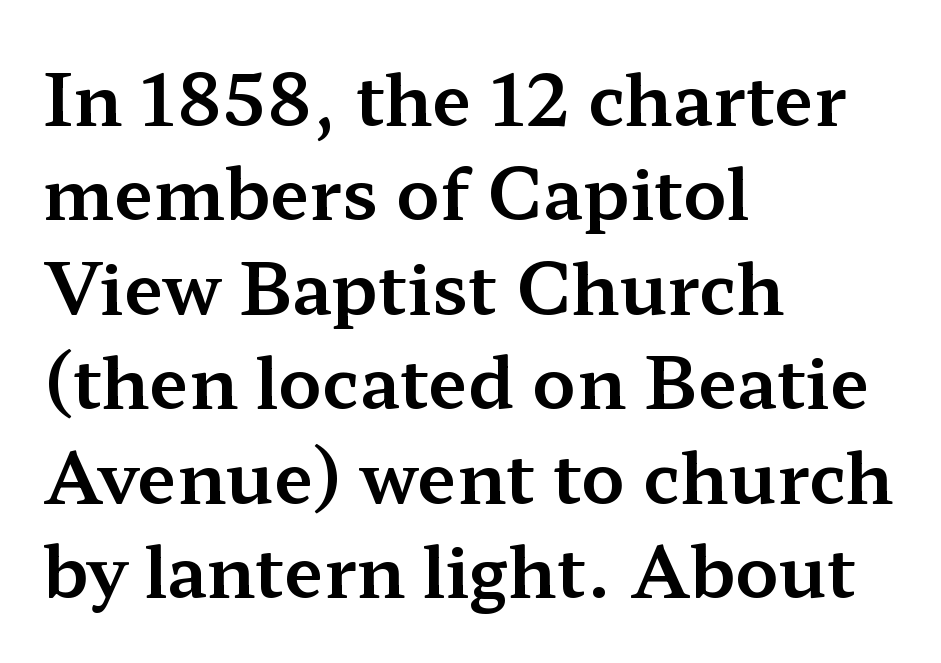
The image shows 71 px wide serif type, upright; set left-aligned, normal line spacing (1.33x), normal letter spacing, not underlined; medium stroke contrast and a medium x-height.
